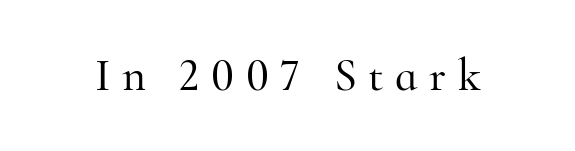
{"serif": "yes", "italic": "no", "width": "normal", "stroke_contrast": "high", "x_height": "small", "monospaced": "no", "underline": "no", "letter_spacing": "wide", "letter_spacing_em": 0.25, "glyph_px": 46}
